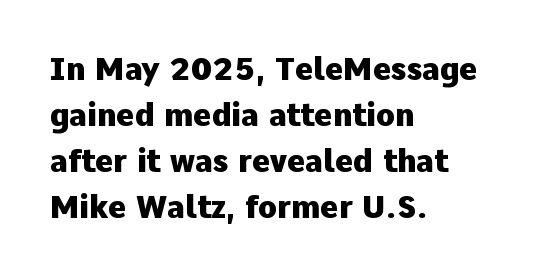
Q: Is the text bold? A: Yes.
Q: Is the text italic (slanted)? A: No, it is upright.
Q: Is the typeface a serif or a sans-serif typeface? A: Sans-serif.
Q: Is the text underlined? A: No.
Q: How is the paragraph aligned? A: Left-aligned.
Q: Is the spacing between letters normal or unusually wide? A: Normal.
Q: Is the spacing between lines tight, normal or loose? A: Normal.
Q: Width (condensed, normal, or wide)? A: Normal.
Q: Stroke contrast? A: Low.
Q: x-height? A: Medium.
Q: Monospaced? A: No.
